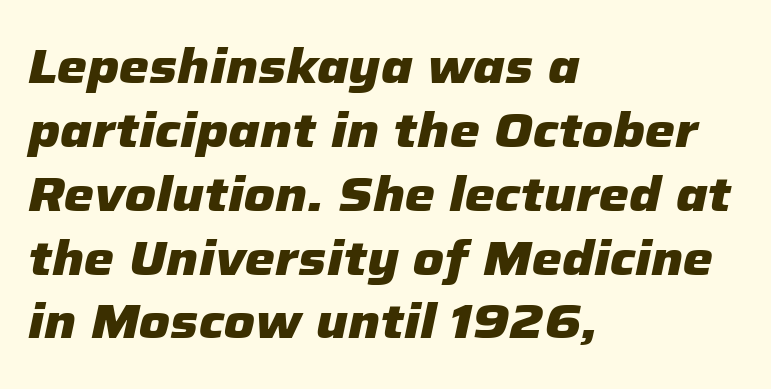
The image shows 48 px heavy type, italic (leaning right); set left-aligned, normal line spacing (1.33x), normal letter spacing, not underlined; low stroke contrast and a medium x-height.
